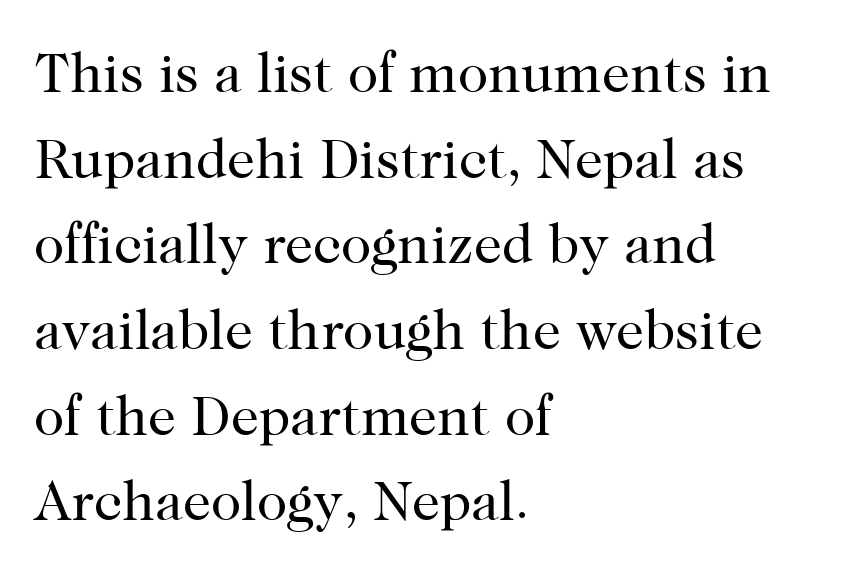
Q: Is the text bold? A: No.
Q: Is the text italic (slanted)? A: No, it is upright.
Q: Is the typeface a serif or a sans-serif typeface? A: Serif.
Q: Is the text underlined? A: No.
Q: How is the paragraph aligned? A: Left-aligned.
Q: Is the spacing between letters normal or unusually wide? A: Normal.
Q: Is the spacing between lines tight, normal or loose? A: Normal.
Q: Width (condensed, normal, or wide)? A: Normal.
Q: Stroke contrast? A: High.
Q: x-height? A: Medium.
Q: Monospaced? A: No.
